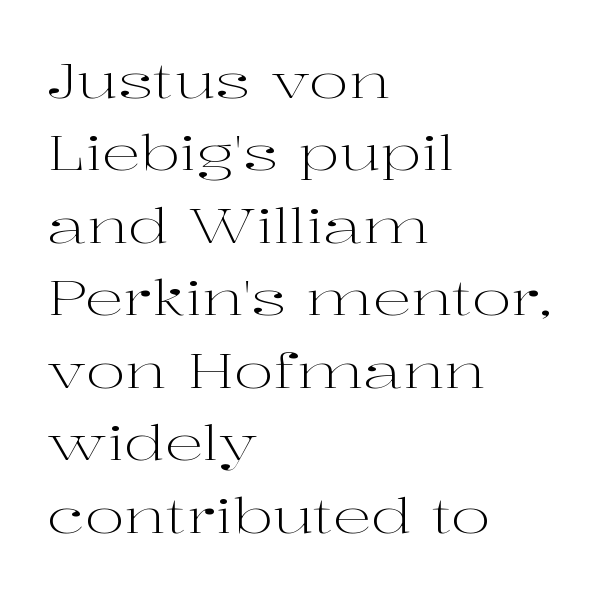
Q: Is the text bold? A: No.
Q: Is the text italic (slanted)? A: No, it is upright.
Q: Is the typeface a serif or a sans-serif typeface? A: Serif.
Q: Is the text underlined? A: No.
Q: How is the paragraph aligned? A: Left-aligned.
Q: Is the spacing between letters normal or unusually wide? A: Normal.
Q: Is the spacing between lines tight, normal or loose? A: Normal.
Q: Width (condensed, normal, or wide)? A: Wide.
Q: Stroke contrast? A: High.
Q: x-height? A: Medium.
Q: Monospaced? A: No.
